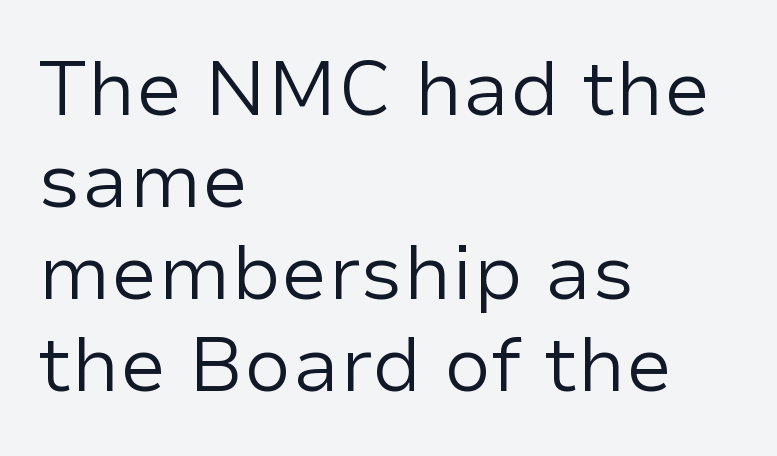
These lines are rendered in a variable-pitch font. The rendering shows plain stroke endings on the letterforms — a sans-serif design. Upright lettering throughout. Bare-footed words on every line. Weight: in the light-to-regular range.
